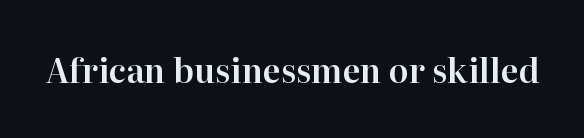
You could not count columns in this text — the font is proportionally spaced. Glyph-to-glyph distance matches everyday printed text. Bare-footed words on every line. Quick note: not italic, upright. In terms of letterform style, serifs are clearly present.
